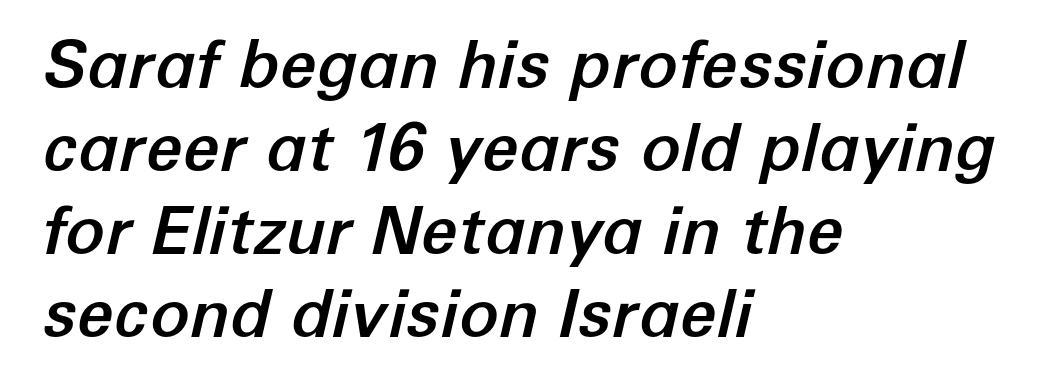
{"italic": "yes", "lean": "right", "slant_degrees": 12, "width": "normal", "stroke_contrast": "low", "x_height": "medium", "monospaced": "no", "underline": "no", "align": "left", "line_spacing": "normal", "line_spacing_ratio": 1.26, "letter_spacing": "normal", "letter_spacing_em": 0.0, "glyph_px": 66}
